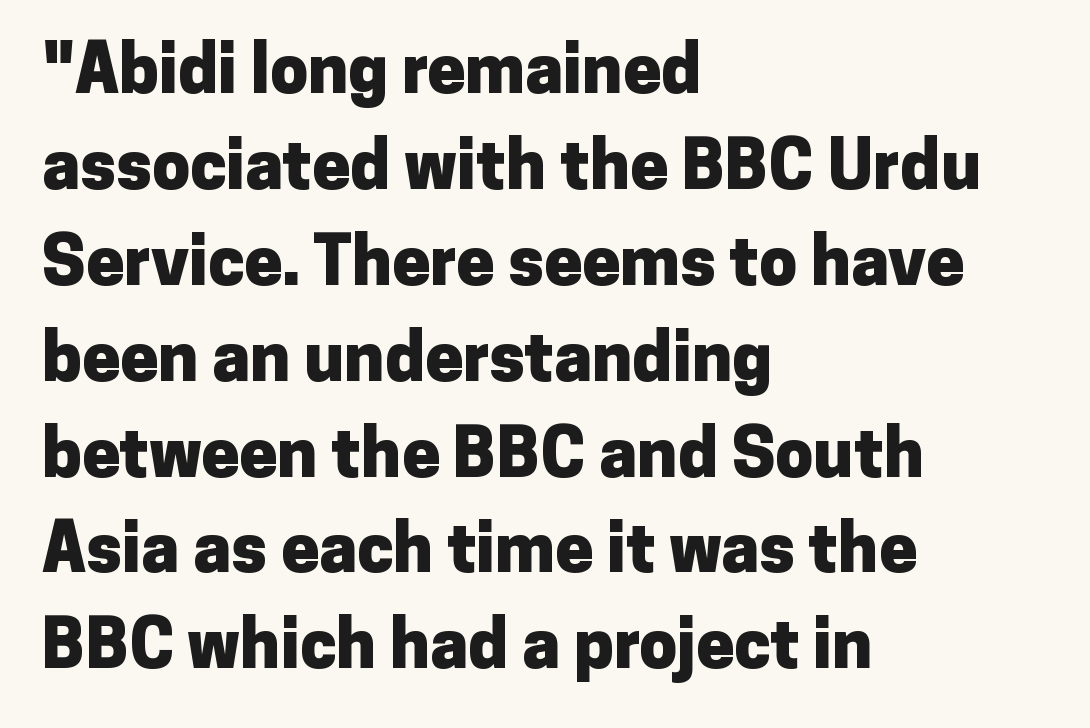
The image shows 68 px heavy sans-serif type, upright; set left-aligned, normal line spacing (1.41x), normal letter spacing, not underlined; low stroke contrast and a medium x-height.
